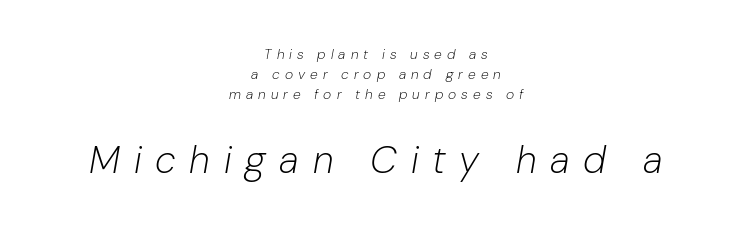
Q: Is the text bold? A: No.
Q: Is the text italic (slanted)? A: Yes, it leans right by about 10 degrees.
Q: Is the text underlined? A: No.
Q: How is the paragraph aligned? A: Centered.
Q: Is the spacing between letters normal or unusually wide? A: Unusually wide.
Q: Is the spacing between lines tight, normal or loose? A: Normal.
Q: Which block of text is set in a larger size, the first (top) or the second (bottom)? A: The second (bottom) one.
Q: Width (condensed, normal, or wide)? A: Normal.
Q: Stroke contrast? A: Low.
Q: x-height? A: Medium.
Q: Monospaced? A: No.
